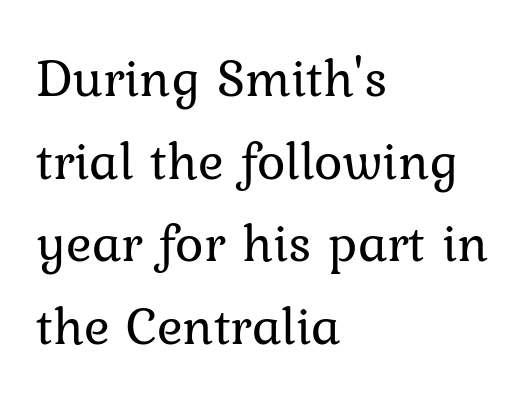
The image shows 54 px regular-weight serif type, upright; set left-aligned, normal line spacing (1.53x), normal letter spacing, not underlined; low stroke contrast and a medium x-height.
